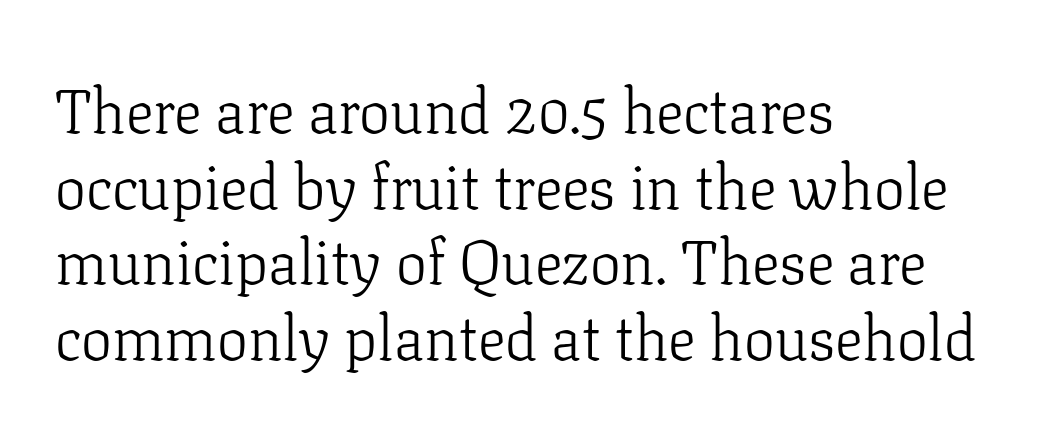
Stem width sits at or under what a default text font uses. This is serif lettering, the kind often seen in printed books. Do the characters align in a grid? No, the font is proportional. Only glyphs here, with clear space below each row.
